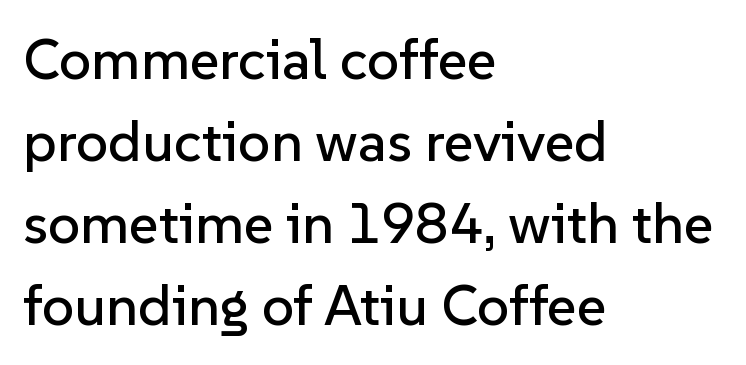
Quick note: interline space is typical. Each letter keeps its own natural width here, so spacing adapts to shape. The typography opts for an upright posture over an oblique one. Descender tails drop into unmarked territory.
